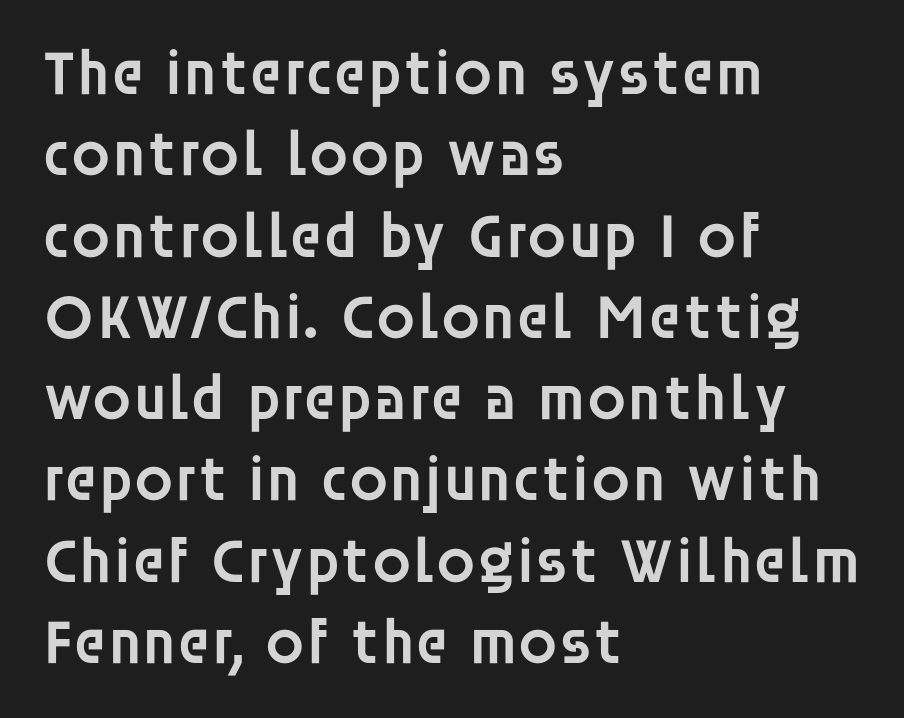
The typesetting leans somewhat heavy: a semibold. The glyphs in this specimen are sans serif. Underline: absent. The passage is arranged the way most books set body copy — flush left. It's the straight-up-and-down kind of type. These lines are rendered in a variable-pitch font.
